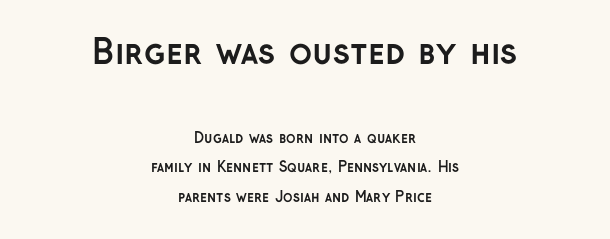
The image shows 34 px semibold sans-serif type, upright; set centered, loose line spacing (2.11x), normal letter spacing, not underlined; the first (top) block is 2.43x larger; low stroke contrast and a medium x-height.
